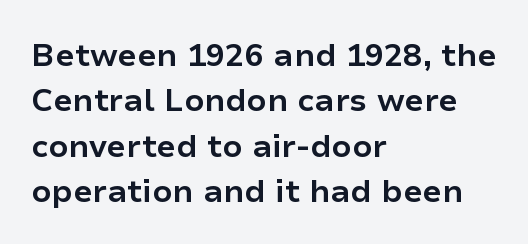
{"serif": "no", "italic": "no", "bold": "yes", "weight": "bold", "width": "normal", "stroke_contrast": "low", "x_height": "medium", "monospaced": "no", "underline": "no", "align": "left", "line_spacing": "normal", "line_spacing_ratio": 1.42, "letter_spacing": "normal", "letter_spacing_em": 0.0, "glyph_px": 32}
